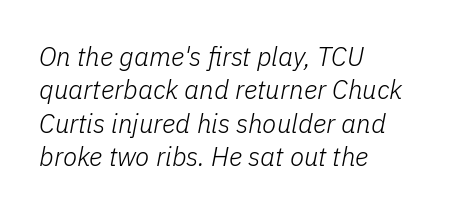
{"italic": "yes", "lean": "right", "slant_degrees": 11, "bold": "no", "underline": "no", "align": "left", "line_spacing": "normal", "line_spacing_ratio": 1.28, "letter_spacing": "normal", "letter_spacing_em": 0.0, "glyph_px": 26}
